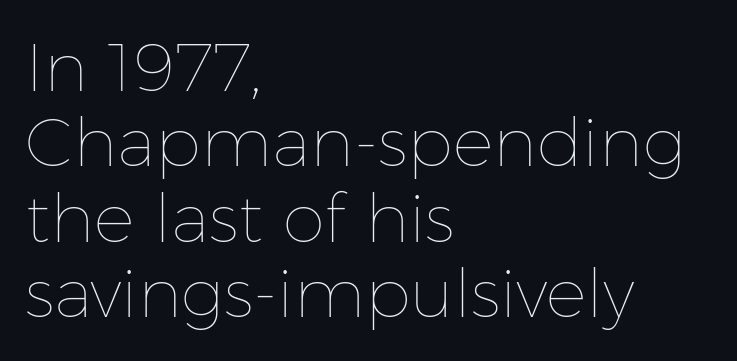
Q: Is the text bold? A: No.
Q: Is the text italic (slanted)? A: No, it is upright.
Q: Is the text underlined? A: No.
Q: How is the paragraph aligned? A: Left-aligned.
Q: Is the spacing between letters normal or unusually wide? A: Normal.
Q: Is the spacing between lines tight, normal or loose? A: Tight.
Q: Width (condensed, normal, or wide)? A: Normal.
Q: Stroke contrast? A: Low.
Q: x-height? A: Medium.
Q: Monospaced? A: No.
